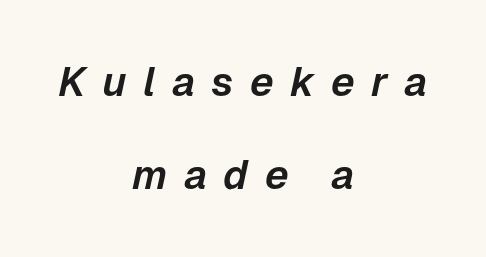
{"italic": "yes", "lean": "right", "slant_degrees": 12, "width": "normal", "stroke_contrast": "low", "x_height": "medium", "monospaced": "no", "underline": "no", "align": "center", "line_spacing": "loose", "line_spacing_ratio": 2.27, "letter_spacing": "wide", "letter_spacing_em": 0.4, "glyph_px": 41}
